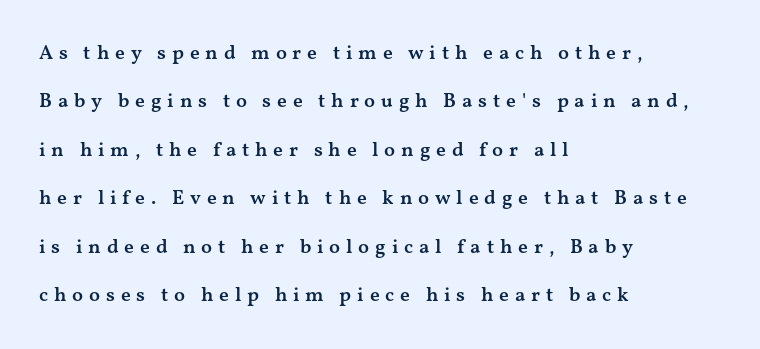
{"italic": "no", "bold": "semi", "underline": "no", "align": "left", "line_spacing": "loose", "line_spacing_ratio": 2.42, "letter_spacing": "wide", "letter_spacing_em": 0.29, "glyph_px": 20}
